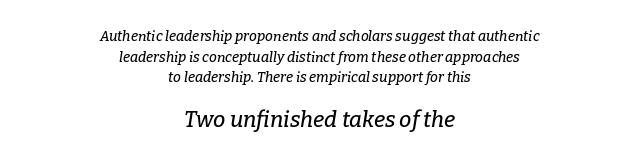
The image shows 22 px text type, italic (leaning right); set centered, normal line spacing (1.47x), normal letter spacing, not underlined; the second (bottom) block is 1.57x larger.
